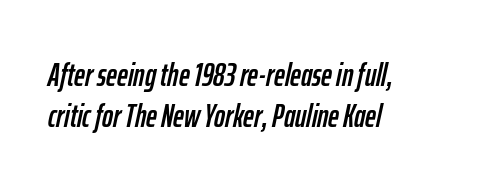
The image shows 33 px condensed type, italic (leaning right); set left-aligned, line spacing 1.23x, normal letter spacing, not underlined; low stroke contrast and a medium x-height.
